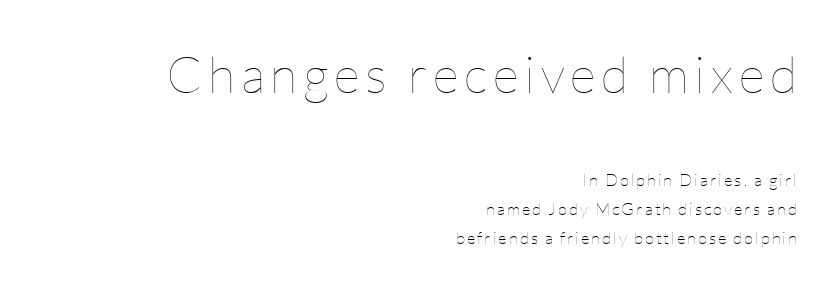
Looks like regular typesetting: each glyph gets only the width it needs. A normal amount of white space separates one row of letters from the next. Between these two stacked blocks, the higher one wins on size. No chunkiness to these letters — they're not bold. Posture: vertical.
